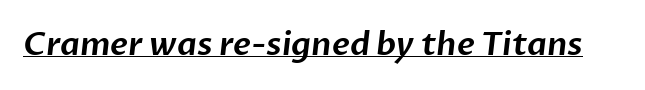
You can see a thin bar hugging the bottom of the glyphs. What stands out about the letter spacing? Nothing — it is the standard amount. Grotesque or geometric, the face here clearly has no serifs. Varying glyph widths throughout — classic text-font behaviour.
